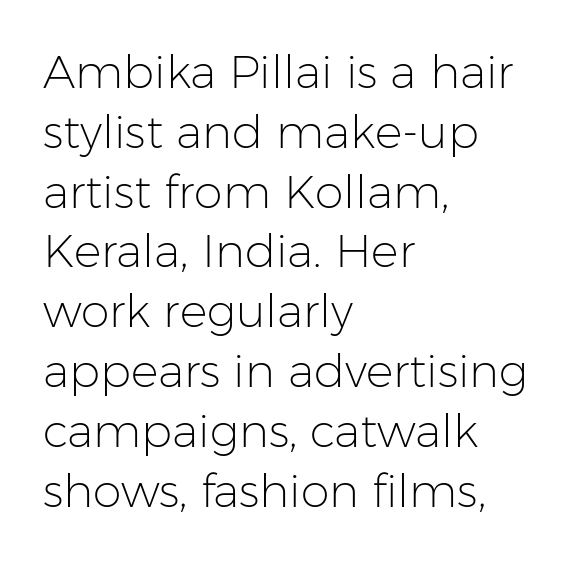
The image shows 46 px light sans-serif type, upright; set left-aligned, normal line spacing (1.3x), normal letter spacing, not underlined; low stroke contrast and a medium x-height.
